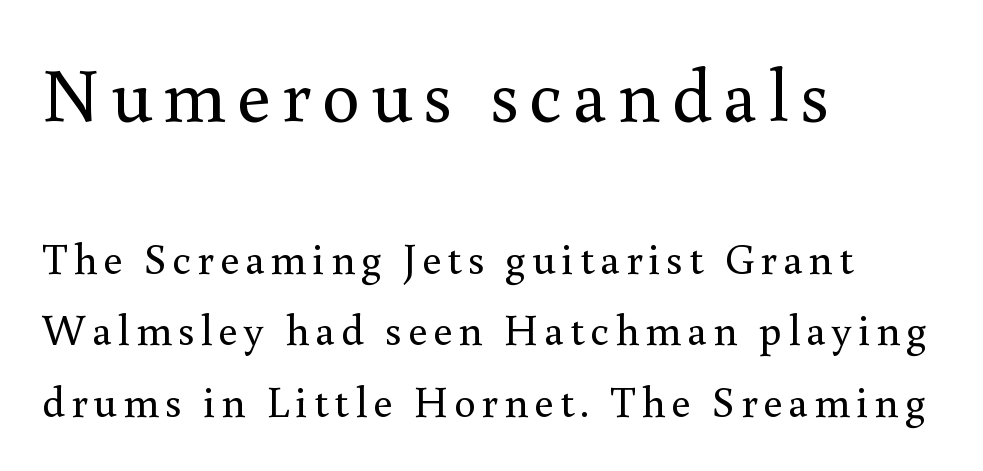
Q: Is the text bold? A: No.
Q: Is the text italic (slanted)? A: No, it is upright.
Q: Is the typeface a serif or a sans-serif typeface? A: Serif.
Q: Is the text underlined? A: No.
Q: How is the paragraph aligned? A: Left-aligned.
Q: Is the spacing between lines tight, normal or loose? A: Normal.
Q: Which block of text is set in a larger size, the first (top) or the second (bottom)? A: The first (top) one.
Q: Width (condensed, normal, or wide)? A: Normal.
Q: x-height? A: Small.
Q: Monospaced? A: No.
